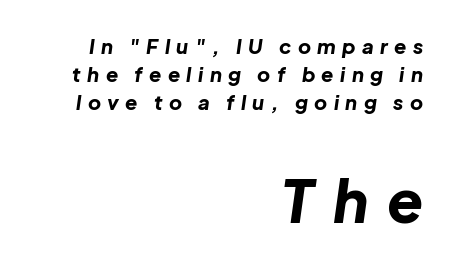
Q: Is the text bold? A: Yes.
Q: Is the text italic (slanted)? A: Yes, it leans right by about 8 degrees.
Q: Is the text underlined? A: No.
Q: How is the paragraph aligned? A: Right-aligned.
Q: Is the spacing between letters normal or unusually wide? A: Unusually wide.
Q: Is the spacing between lines tight, normal or loose? A: Normal.
Q: Which block of text is set in a larger size, the first (top) or the second (bottom)? A: The second (bottom) one.
Q: Width (condensed, normal, or wide)? A: Normal.
Q: Stroke contrast? A: Low.
Q: x-height? A: Medium.
Q: Monospaced? A: No.
